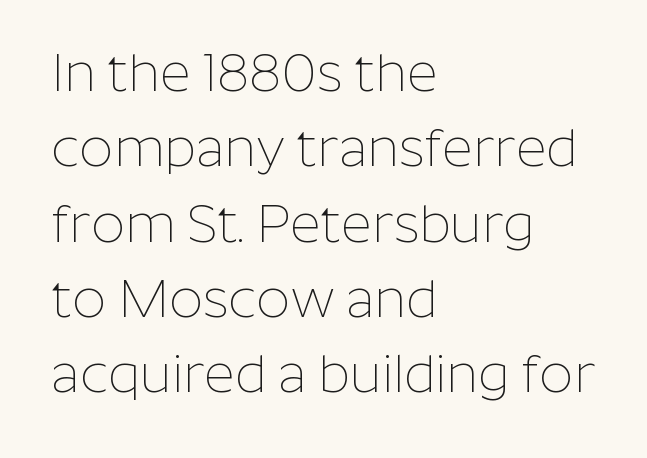
Line spacing here is normal. The letters stand upright; this is a roman face. The letters advance in unequal steps, a hallmark of proportional type. Unmarked baselines from the first word to the last. One-word summary of the alignment: left.
